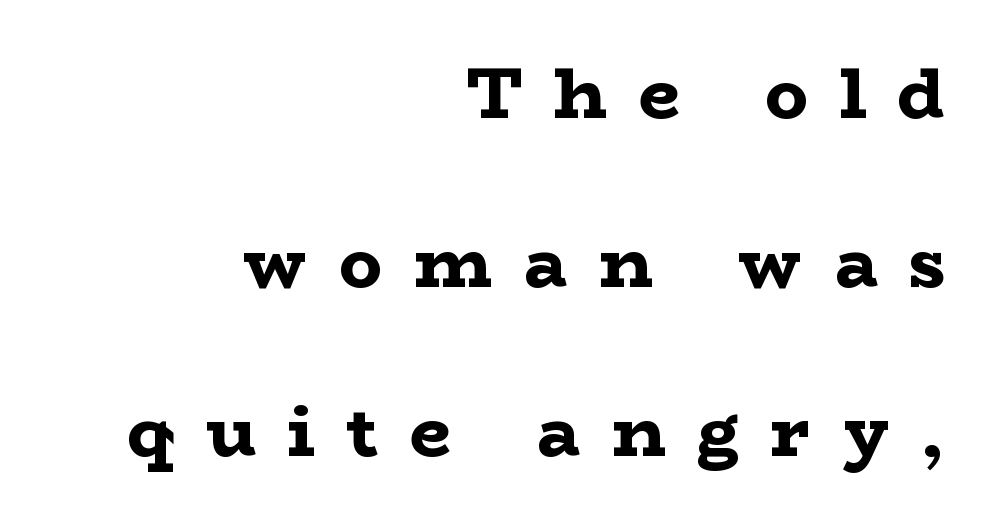
{"serif": "yes", "italic": "no", "bold": "yes", "weight": "bold", "width": "wide", "stroke_contrast": "low", "x_height": "medium", "monospaced": "no", "underline": "no", "align": "right", "line_spacing": "loose", "line_spacing_ratio": 2.35, "letter_spacing": "wide", "letter_spacing_em": 0.44, "glyph_px": 72}
